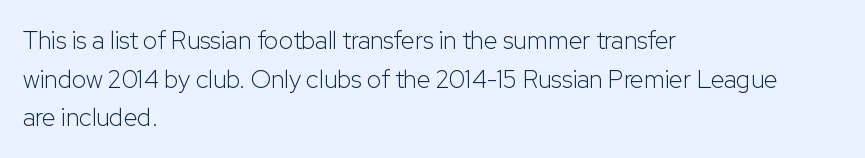
{"italic": "no", "bold": "no", "underline": "no", "align": "left", "line_spacing": "normal", "line_spacing_ratio": 1.55, "letter_spacing": "normal", "letter_spacing_em": 0.0, "glyph_px": 25}
